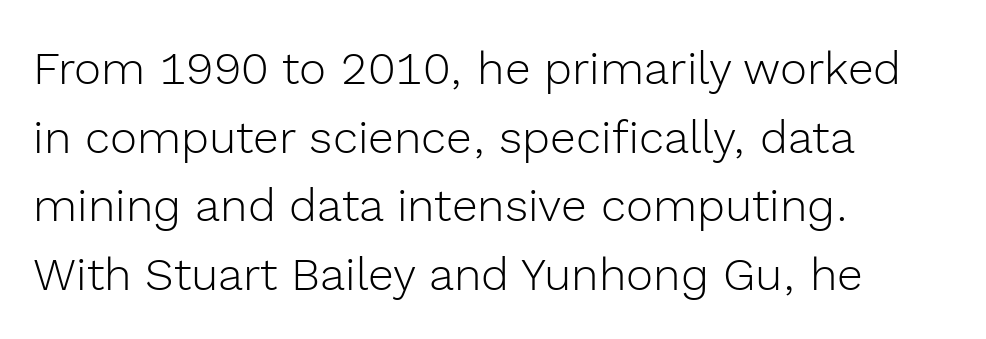
{"serif": "no", "italic": "no", "bold": "no", "weight": "light", "width": "normal", "x_height": "medium", "monospaced": "no", "underline": "no", "align": "left", "line_spacing": "normal", "line_spacing_ratio": 1.49, "letter_spacing": "normal", "letter_spacing_em": 0.0, "glyph_px": 46}
